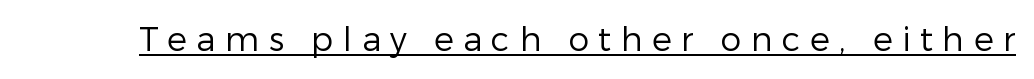
{"serif": "no", "italic": "no", "bold": "no", "weight": "regular", "width": "normal", "stroke_contrast": "low", "x_height": "medium", "monospaced": "no", "underline": "yes", "letter_spacing": "wide", "letter_spacing_em": 0.29, "glyph_px": 33}
